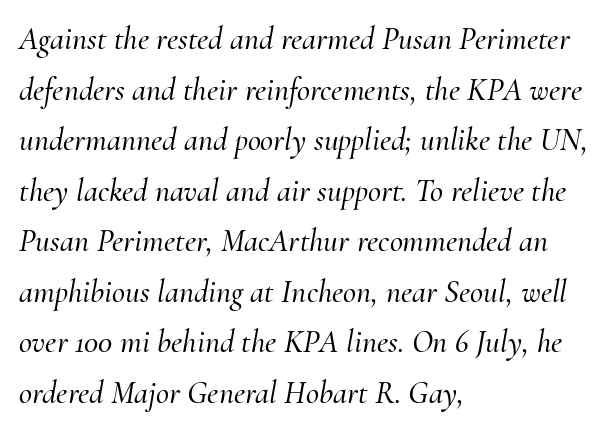
{"serif": "yes", "italic": "yes", "lean": "right", "slant_degrees": 10, "width": "normal", "stroke_contrast": "medium", "x_height": "small", "monospaced": "no", "underline": "no", "align": "left", "line_spacing": "normal", "line_spacing_ratio": 1.58, "letter_spacing": "normal", "letter_spacing_em": 0.0, "glyph_px": 32}
